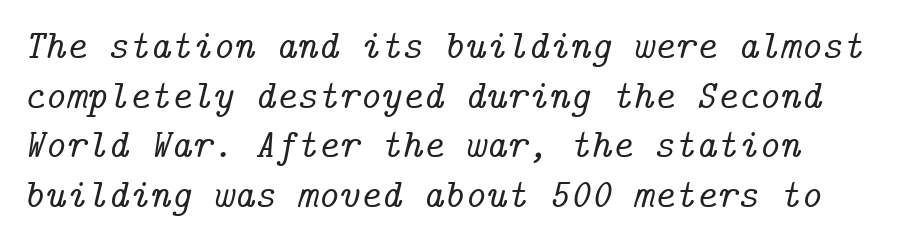
Inter-character spacing is left at the font's built-in metrics. The axis of the letterforms is tilted away from vertical. The type family on display is of the serif kind. Line starts are locked; line ends wander.
